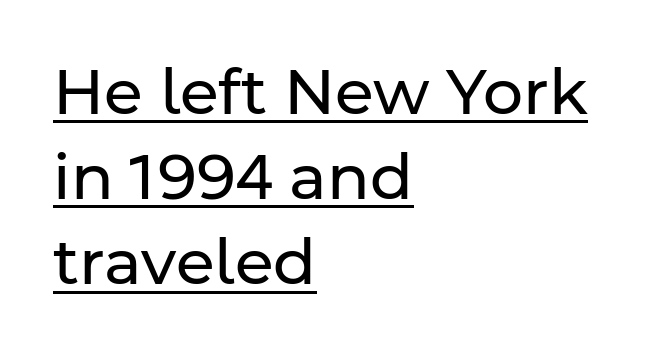
Upright lettering throughout. The lines in this sample share a left origin and differ only in where they stop. A typesetter would call this zero additional tracking. The letters advance in unequal steps, a hallmark of proportional type.
